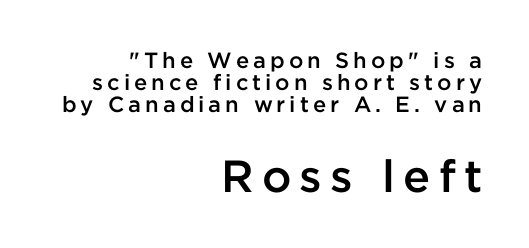
Q: Is the text bold? A: Semi-bold.
Q: Is the text italic (slanted)? A: No, it is upright.
Q: Is the typeface a serif or a sans-serif typeface? A: Sans-serif.
Q: Is the text underlined? A: No.
Q: How is the paragraph aligned? A: Right-aligned.
Q: Is the spacing between lines tight, normal or loose? A: Tight.
Q: Which block of text is set in a larger size, the first (top) or the second (bottom)? A: The second (bottom) one.
Q: Width (condensed, normal, or wide)? A: Normal.
Q: Stroke contrast? A: Low.
Q: x-height? A: Medium.
Q: Monospaced? A: No.
